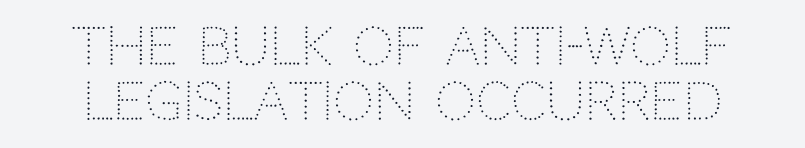
Q: Is the text bold? A: No.
Q: Is the text italic (slanted)? A: No, it is upright.
Q: Is the typeface a serif or a sans-serif typeface? A: Sans-serif.
Q: Is the text underlined? A: No.
Q: Is the spacing between letters normal or unusually wide? A: Normal.
Q: Is the spacing between lines tight, normal or loose? A: Tight.
Q: Width (condensed, normal, or wide)? A: Normal.
Q: Stroke contrast? A: Low.
Q: x-height? A: Large.
Q: Monospaced? A: No.
